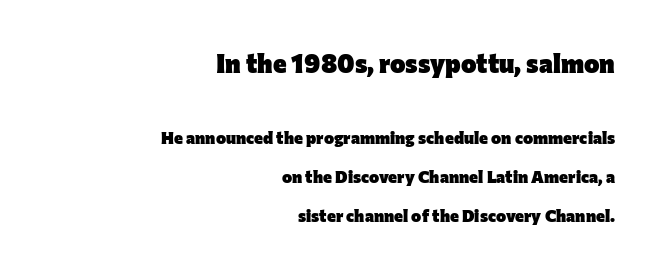
{"italic": "no", "bold": "yes", "underline": "no", "align": "right", "line_spacing": "loose", "line_spacing_ratio": 2.28, "letter_spacing": "normal", "letter_spacing_em": 0.0, "larger_block": "first", "size_ratio": 1.53, "glyph_px": 26}
